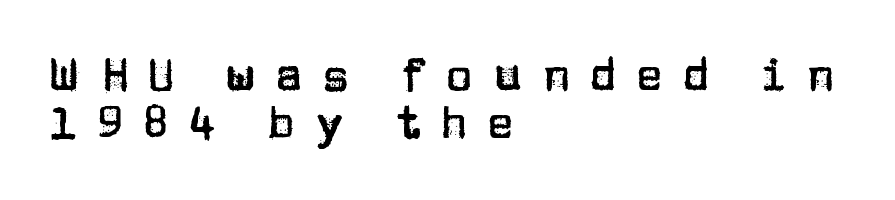
The image shows 45 px sans-serif type, upright; set left-aligned, tight line spacing (1.07x), unusually wide letter spacing (+0.43 em), not underlined; low stroke contrast and a large x-height.
